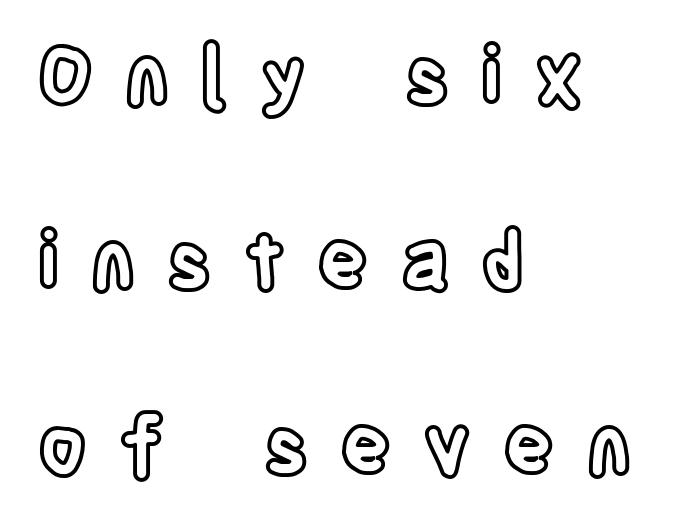
Summary of vertical rhythm: relaxed, with wide interline spacing. Nope, not italic — everything's standing straight. Between one letter and the next there's a generous, obvious gap. Here the designer chose a conventional face with non-uniform glyph widths. Caption: multi-line text, flush left, ragged right.
